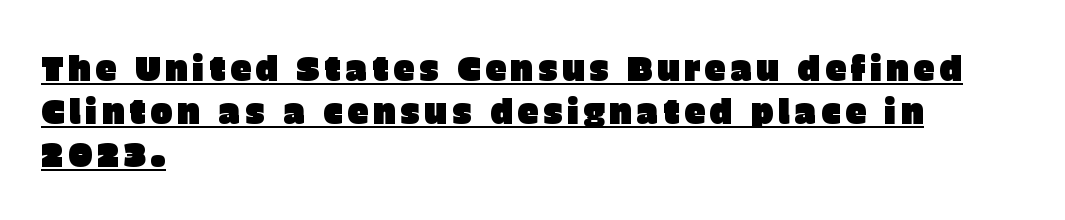
{"serif": "no", "italic": "no", "width": "normal", "stroke_contrast": "low", "x_height": "large", "monospaced": "no", "underline": "yes", "align": "left", "line_spacing": "normal", "line_spacing_ratio": 1.26, "glyph_px": 34}
